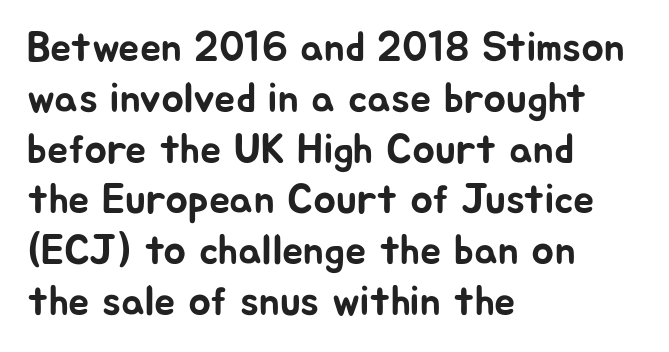
These lines are rendered in a variable-pitch font. The line texture is even and compact thanks to regular tracking. The lettering stays uniformly vertical, giving the passage a roman look. Where is the straight margin? On the left. Check the space under the baseline: it is left empty.
